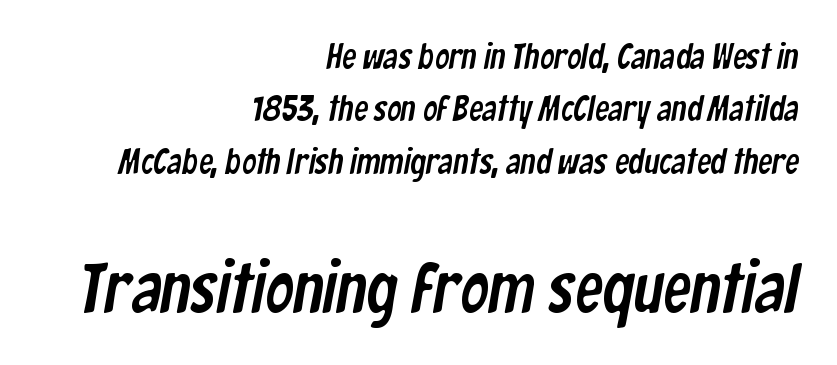
Is the letter spacing exaggerated? No — it looks like the ordinary default. A clean baseline with only descenders dipping below it. The later block is typeset at a bigger size than the earlier block. These lines are composed in type without serifs. Line endings align vertically; line beginnings do not. In terms of leading, this rendering sits right in the middle.
